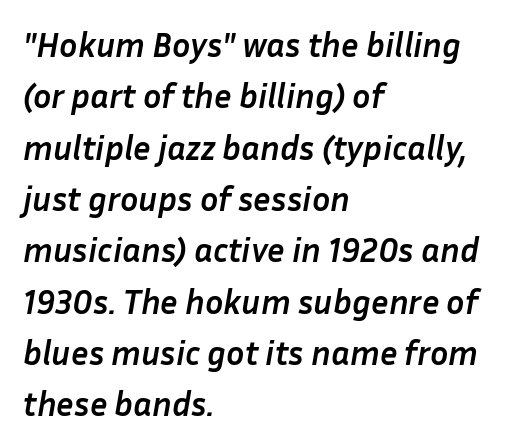
Descender tails drop into unmarked territory. Caption: multi-line text, flush left, ragged right. The face used here is proportionally spaced, like ordinary book or web type. The line-height multiplier appears to be the usual default.
